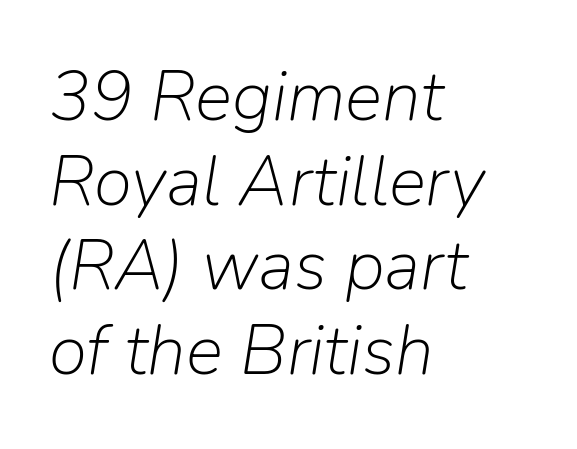
Q: Is the text bold? A: No.
Q: Is the text italic (slanted)? A: Yes, it leans right by about 9 degrees.
Q: Is the text underlined? A: No.
Q: How is the paragraph aligned? A: Left-aligned.
Q: Is the spacing between letters normal or unusually wide? A: Normal.
Q: Width (condensed, normal, or wide)? A: Normal.
Q: Stroke contrast? A: Low.
Q: x-height? A: Medium.
Q: Monospaced? A: No.
